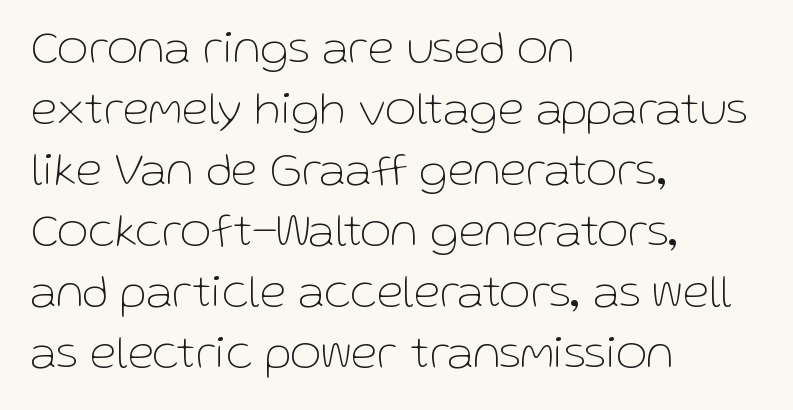
Q: Is the text bold? A: No.
Q: Is the text italic (slanted)? A: No, it is upright.
Q: Is the typeface a serif or a sans-serif typeface? A: Sans-serif.
Q: Is the text underlined? A: No.
Q: How is the paragraph aligned? A: Left-aligned.
Q: Is the spacing between letters normal or unusually wide? A: Normal.
Q: Is the spacing between lines tight, normal or loose? A: Normal.
Q: Width (condensed, normal, or wide)? A: Normal.
Q: Stroke contrast? A: Low.
Q: x-height? A: Medium.
Q: Monospaced? A: No.
